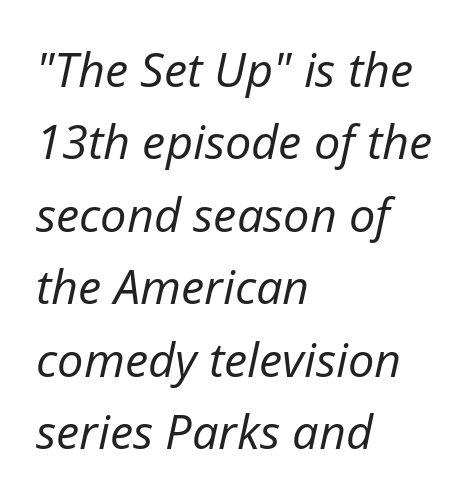
Is this a heavy cut? Hardly; it is regular or lighter. Compared with typical body copy, the letter spacing here is the same. Which margin do the lines hug? The left one — the right edge is uneven. Here the designer chose a conventional face with non-uniform glyph widths. These lines were composed using italics.
